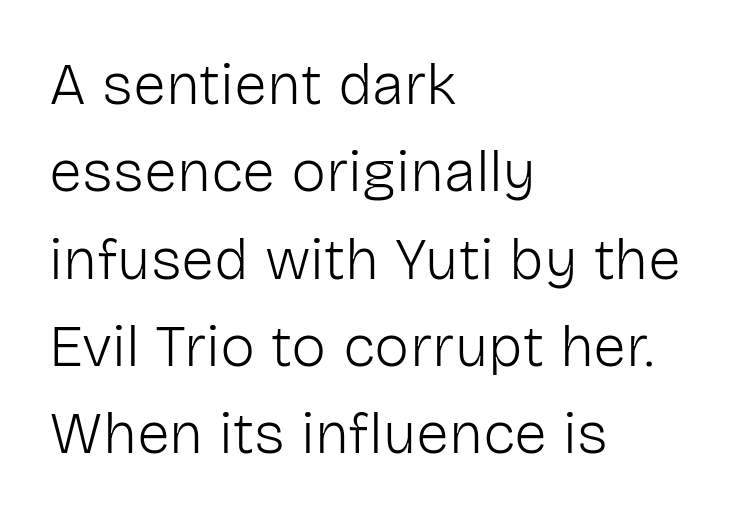
Stroke thickness stays within the range of a standard reading face or lighter. The leading is moderate, giving the passage an even texture. To sum up the face: it is a sans, with no serifs. If you drew a line through each stem, it would be perfectly vertical. Every row of glyphs begins at an identical x-position on the left.
